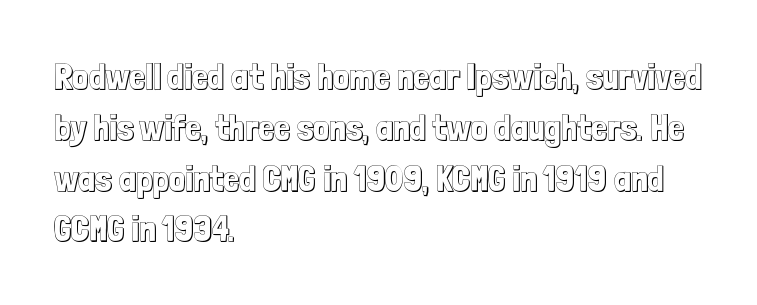
Q: Is the text italic (slanted)? A: No, it is upright.
Q: Is the text underlined? A: No.
Q: How is the paragraph aligned? A: Left-aligned.
Q: Is the spacing between letters normal or unusually wide? A: Normal.
Q: Is the spacing between lines tight, normal or loose? A: Normal.
Q: Width (condensed, normal, or wide)? A: Condensed.
Q: x-height? A: Medium.
Q: Monospaced? A: No.
